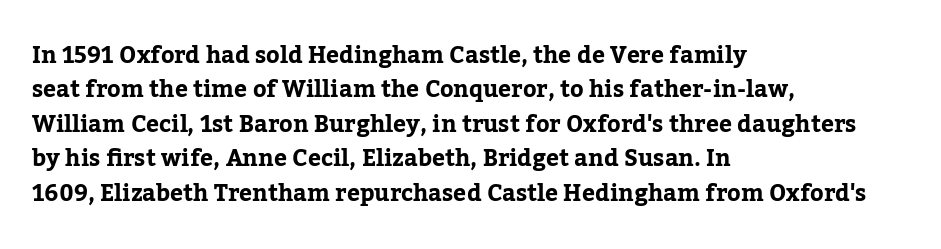
Q: Is the text bold? A: Yes.
Q: Is the text italic (slanted)? A: No, it is upright.
Q: Is the text underlined? A: No.
Q: How is the paragraph aligned? A: Left-aligned.
Q: Is the spacing between letters normal or unusually wide? A: Normal.
Q: Is the spacing between lines tight, normal or loose? A: Normal.
